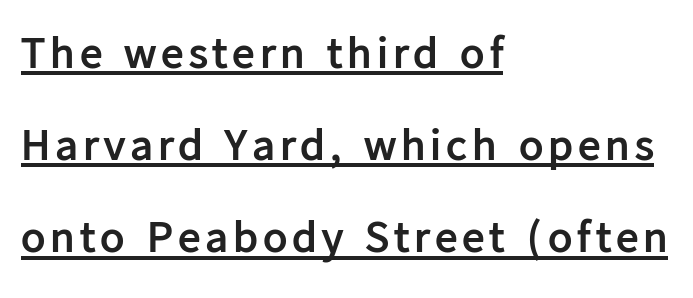
{"serif": "no", "italic": "no", "bold": "yes", "weight": "semibold", "width": "normal", "stroke_contrast": "low", "x_height": "medium", "monospaced": "no", "underline": "yes", "align": "left", "line_spacing": "loose", "line_spacing_ratio": 2.05, "glyph_px": 45}
